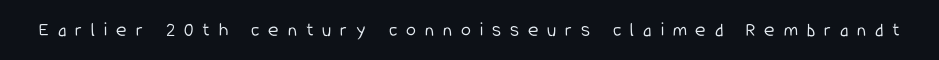
{"italic": "no", "bold": "no", "underline": "no", "letter_spacing": "wide", "letter_spacing_em": 0.45, "glyph_px": 20}
